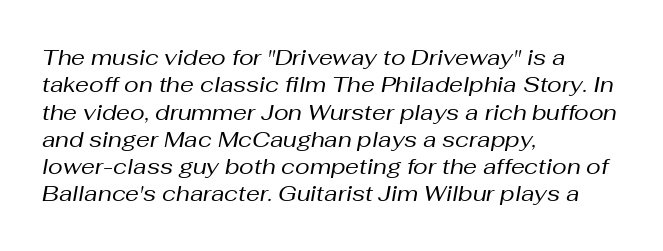
The lines in this sample share a left origin and differ only in where they stop. Observe the ordinary spacing: letters are neighbours, not strangers. Type without underlining. A typesetter would mark this as italic.
